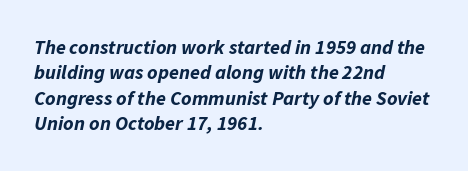
Is the type slanted? Yes — the strokes lean at a clear angle. Anything drawn beneath the words? Only blank space. The typesetting leans heavy: a genuine bold. Visually the block forms a straight wall on the left and a jagged coastline on the right.
